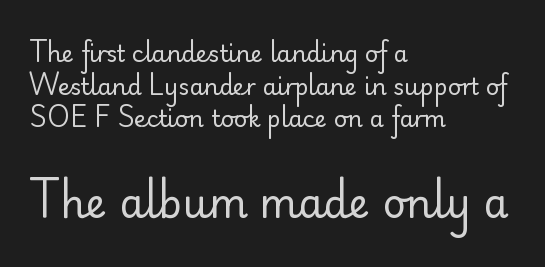
Q: Is the text bold? A: No.
Q: Is the text italic (slanted)? A: No, it is upright.
Q: Is the typeface a serif or a sans-serif typeface? A: Sans-serif.
Q: Is the text underlined? A: No.
Q: How is the paragraph aligned? A: Left-aligned.
Q: Is the spacing between letters normal or unusually wide? A: Normal.
Q: Is the spacing between lines tight, normal or loose? A: Normal.
Q: Which block of text is set in a larger size, the first (top) or the second (bottom)? A: The second (bottom) one.
Q: Width (condensed, normal, or wide)? A: Normal.
Q: Stroke contrast? A: Low.
Q: x-height? A: Small.
Q: Monospaced? A: No.
